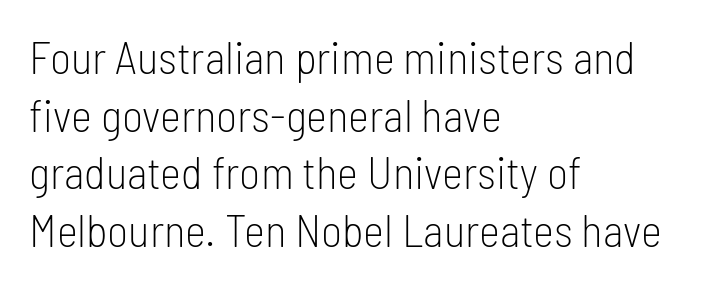
{"serif": "no", "italic": "no", "bold": "no", "weight": "light", "width": "condensed", "stroke_contrast": "low", "x_height": "medium", "monospaced": "no", "underline": "no", "align": "left", "line_spacing": "normal", "line_spacing_ratio": 1.28, "letter_spacing": "normal", "letter_spacing_em": 0.0, "glyph_px": 45}
